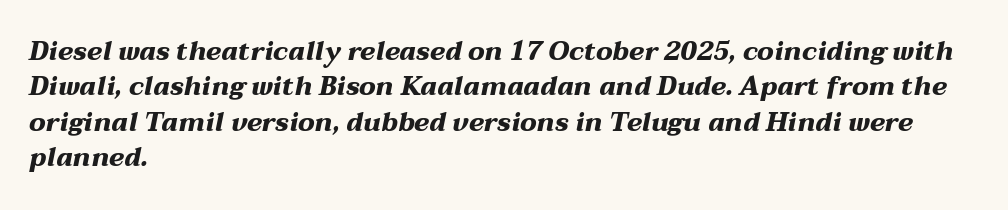
A dark, heavy texture on the line: the type is bold. Compared with typical paragraphs, the rows here are spaced about the same. Caption: standard tracking, unaltered. The foot of each line stays bare and open. A student would call this left alignment; a typographer would say flush left, rag right. Does the lettering tilt? It does — this is italic.
